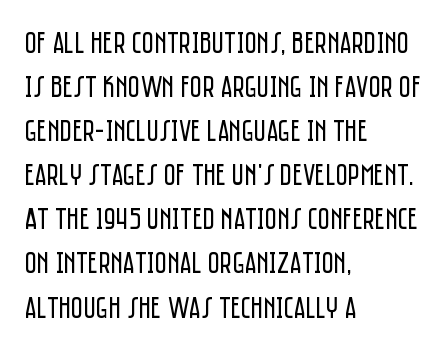
The paragraph shown leans on its left margin. Heft: none added — not bold. These lines are rendered in a variable-pitch font. Baseline-to-baseline distance is the conventional proportion of letter height.
